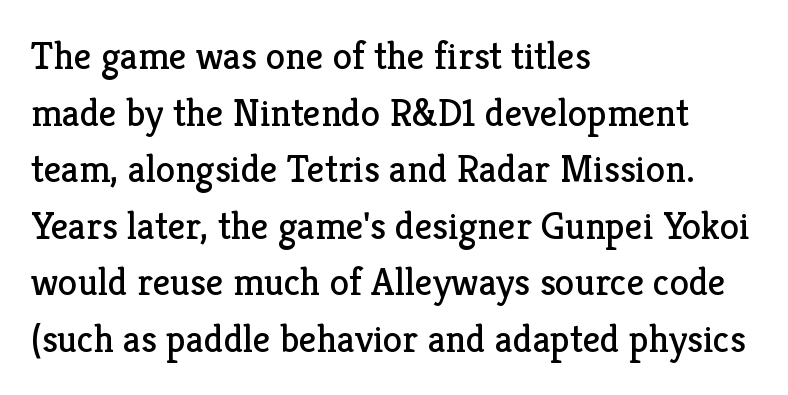
{"serif": "yes", "italic": "no", "bold": "no", "weight": "regular", "width": "normal", "stroke_contrast": "low", "x_height": "medium", "monospaced": "no", "underline": "no", "align": "left", "line_spacing": "normal", "line_spacing_ratio": 1.45, "letter_spacing": "normal", "letter_spacing_em": 0.0, "glyph_px": 39}
